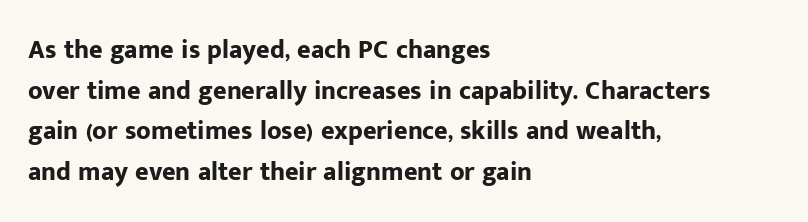
{"italic": "no", "bold": "yes", "underline": "no", "align": "left", "line_spacing": "normal", "line_spacing_ratio": 1.56, "letter_spacing": "normal", "letter_spacing_em": 0.0, "glyph_px": 26}
